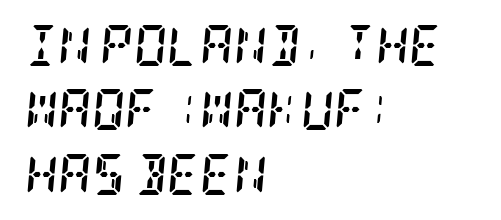
{"serif": "yes", "italic": "yes", "lean": "right", "slant_degrees": 5, "bold": "yes", "weight": "semibold", "width": "condensed", "stroke_contrast": "low", "x_height": "large", "underline": "no", "align": "left", "line_spacing": "normal", "line_spacing_ratio": 1.57, "letter_spacing": "normal", "letter_spacing_em": 0.0, "glyph_px": 41}
